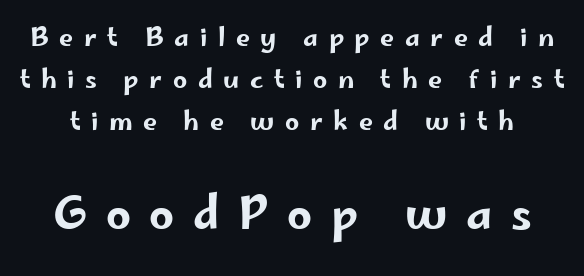
Which chunk is bigger? The second one — the bottom block dwarfs the top. Vertical strokes here are truly vertical. These lines are composed in type without serifs. Interline gaps are of average width in this sample. Descenders hang freely into open space. Observe the wide spacing: letters keep a clear distance from each other.
